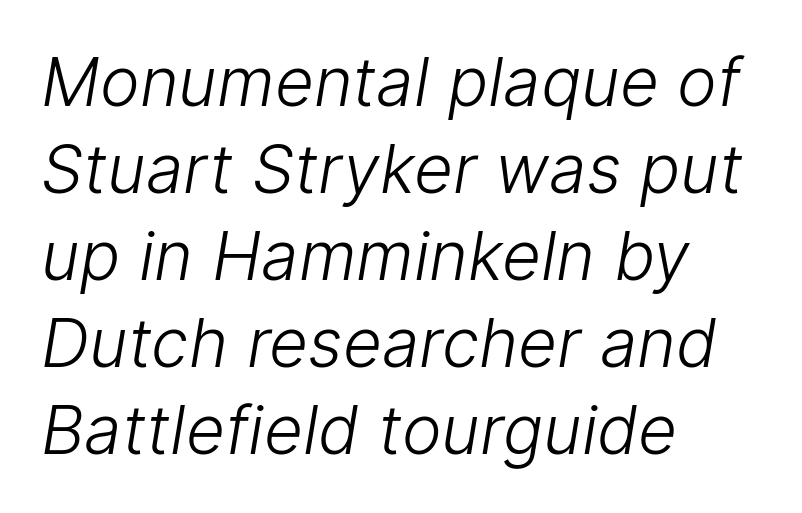
{"serif": "no", "bold": "no", "weight": "light", "width": "normal", "stroke_contrast": "low", "x_height": "medium", "monospaced": "no", "underline": "no", "align": "left", "line_spacing": "normal", "line_spacing_ratio": 1.3, "letter_spacing": "normal", "letter_spacing_em": 0.0, "glyph_px": 67}
